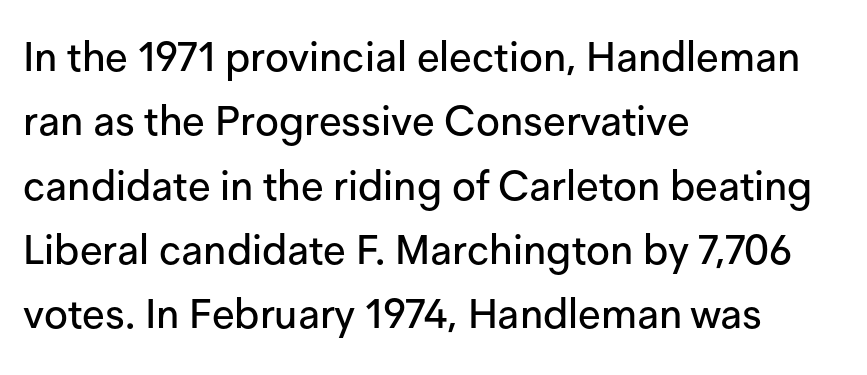
The ragged edge is on the right, which tells us the setting is flush left. Posture: upright roman. Note the varied advance widths — an 'i' is clearly narrower than an 'm'. Nothing sits at the stroke ends, so this counts as sans-serif. Nobody touched the tracking dial on this one.
